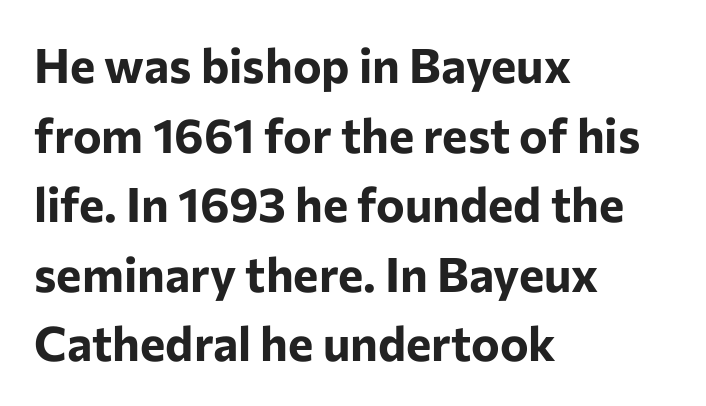
Q: Is the text bold? A: Yes.
Q: Is the text italic (slanted)? A: No, it is upright.
Q: Is the typeface a serif or a sans-serif typeface? A: Sans-serif.
Q: Is the text underlined? A: No.
Q: How is the paragraph aligned? A: Left-aligned.
Q: Is the spacing between letters normal or unusually wide? A: Normal.
Q: Is the spacing between lines tight, normal or loose? A: Normal.
Q: Width (condensed, normal, or wide)? A: Normal.
Q: Stroke contrast? A: Low.
Q: x-height? A: Medium.
Q: Monospaced? A: No.
